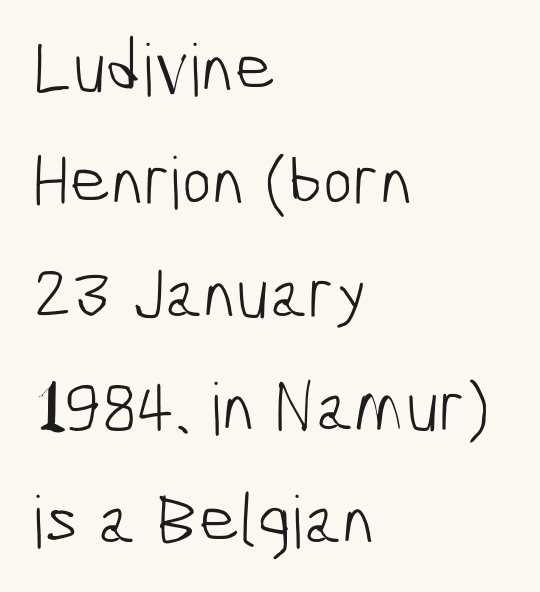
Unlike a traditional serif, this face leaves its strokes unadorned. Do the characters align in a grid? No, the font is proportional. Notice how the passage keeps a crisp vertical edge on the left only. What's the leading like? Ordinary, nothing unusual. Plain, unruled lines of type.
